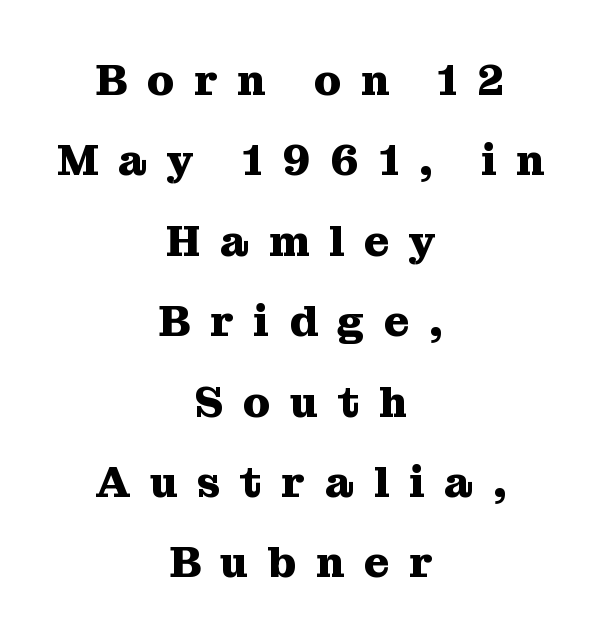
The image shows 43 px heavy serif type, upright; set centered, line spacing 1.87x, unusually wide letter spacing (+0.46 em), not underlined; medium stroke contrast and a medium x-height.
